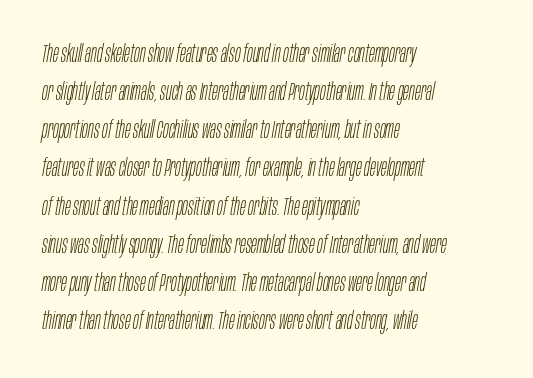
Q: Is the text bold? A: No.
Q: Is the text italic (slanted)? A: Yes, it leans right by about 10 degrees.
Q: Is the text underlined? A: No.
Q: How is the paragraph aligned? A: Left-aligned.
Q: Is the spacing between letters normal or unusually wide? A: Normal.
Q: Is the spacing between lines tight, normal or loose? A: Normal.
